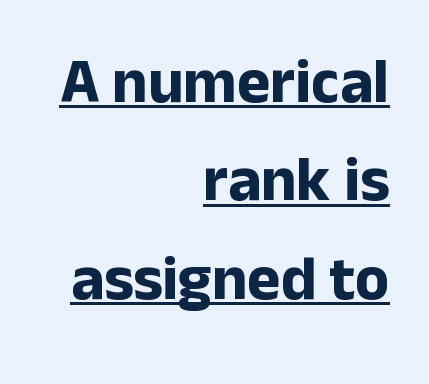
Q: Is the text bold? A: Yes.
Q: Is the text italic (slanted)? A: No, it is upright.
Q: Is the typeface a serif or a sans-serif typeface? A: Sans-serif.
Q: Is the text underlined? A: Yes.
Q: How is the paragraph aligned? A: Right-aligned.
Q: Is the spacing between letters normal or unusually wide? A: Normal.
Q: Is the spacing between lines tight, normal or loose? A: Normal.
Q: Width (condensed, normal, or wide)? A: Normal.
Q: Stroke contrast? A: Low.
Q: x-height? A: Medium.
Q: Monospaced? A: No.
